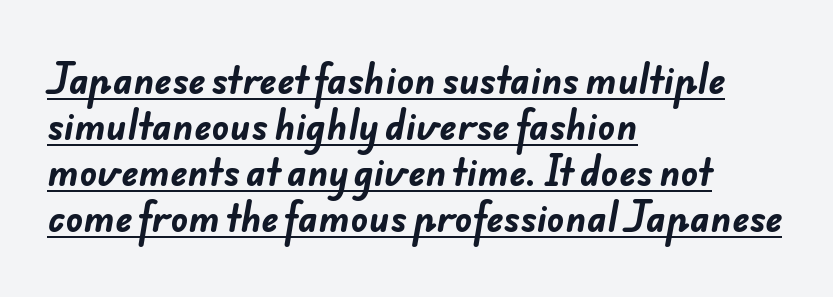
The letters advance in unequal steps, a hallmark of proportional type. The rendering uses a moderate line-height, typical for paragraphs. The specimen includes a rule beneath the text block's lines. Is the type bold? Yes — the strokes are clearly thick and heavy.
